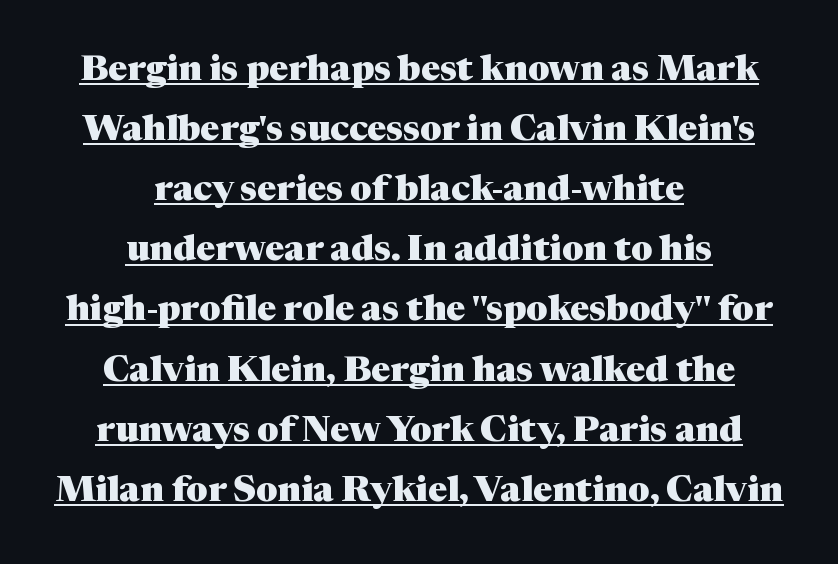
{"serif": "yes", "italic": "no", "bold": "yes", "weight": "heavy", "width": "normal", "stroke_contrast": "medium", "x_height": "medium", "monospaced": "no", "underline": "yes", "align": "center", "line_spacing": "normal", "line_spacing_ratio": 1.67, "letter_spacing": "normal", "letter_spacing_em": 0.0, "glyph_px": 36}
